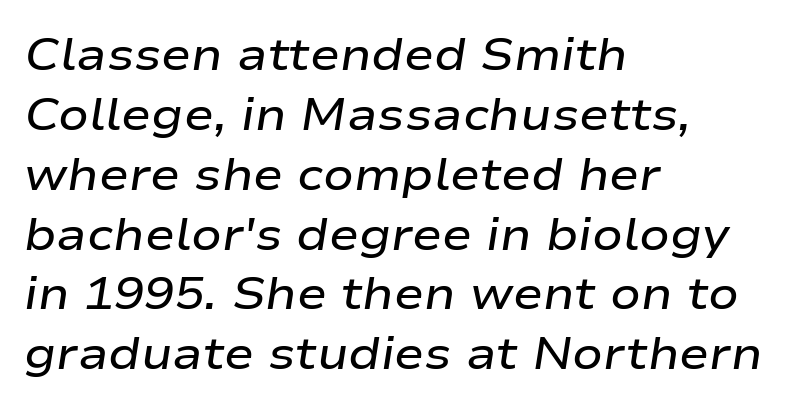
{"italic": "yes", "lean": "right", "slant_degrees": 9, "bold": "semi", "weight": "semibold", "width": "wide", "stroke_contrast": "low", "x_height": "medium", "monospaced": "no", "underline": "no", "align": "left", "line_spacing": "normal", "line_spacing_ratio": 1.33, "letter_spacing": "normal", "letter_spacing_em": 0.0, "glyph_px": 45}
